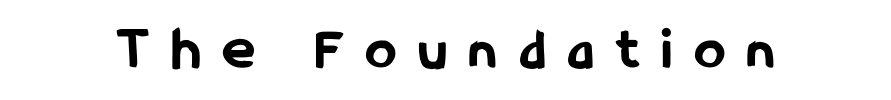
Stroke terminals: plain, sans-serif. The type sits square on the baseline with zero lean. The strokes are fattened all the way to bold. Loose tracking; the words dissolve into strings of separated letters.
